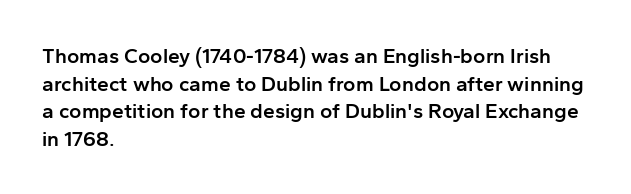
The image shows 21 px text type, upright; set left-aligned, normal line spacing (1.31x), normal letter spacing, not underlined.
